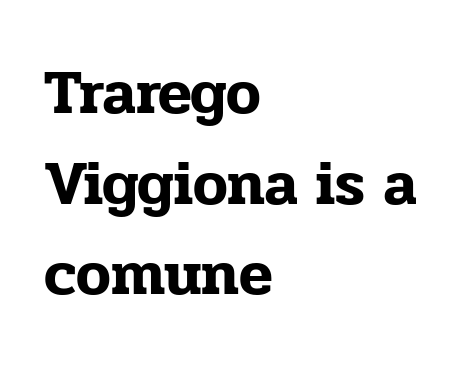
Leftover space on each line is placed entirely after the last word. Spacing between characters is what you'd get straight out of the box. These lines are rendered in a variable-pitch font. No word sits above an underline.
